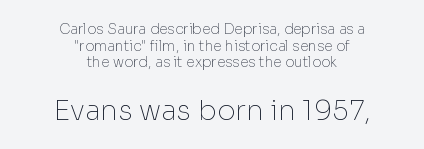
Q: Is the text bold? A: No.
Q: Is the text italic (slanted)? A: No, it is upright.
Q: Is the typeface a serif or a sans-serif typeface? A: Sans-serif.
Q: Is the text underlined? A: No.
Q: How is the paragraph aligned? A: Centered.
Q: Is the spacing between letters normal or unusually wide? A: Normal.
Q: Which block of text is set in a larger size, the first (top) or the second (bottom)? A: The second (bottom) one.
Q: Width (condensed, normal, or wide)? A: Normal.
Q: Stroke contrast? A: Low.
Q: x-height? A: Medium.
Q: Monospaced? A: No.
